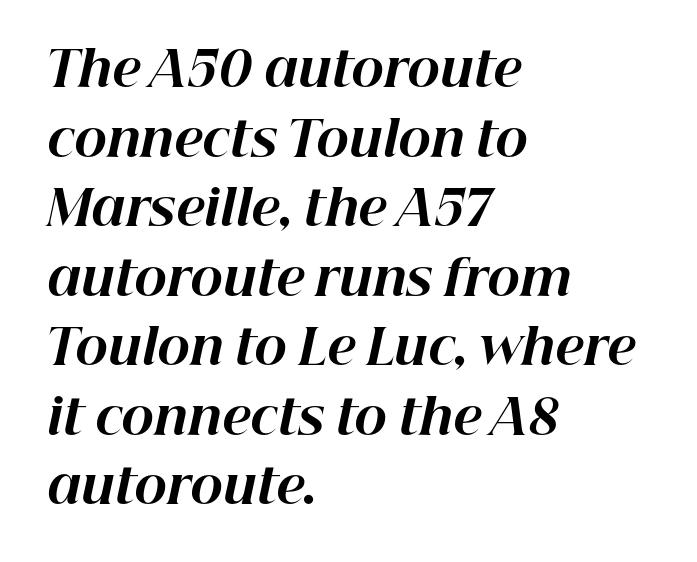
{"italic": "yes", "lean": "right", "slant_degrees": 12, "bold": "yes", "weight": "bold", "width": "normal", "stroke_contrast": "high", "x_height": "medium", "monospaced": "no", "underline": "no", "align": "left", "line_spacing": "normal", "line_spacing_ratio": 1.42, "letter_spacing": "normal", "letter_spacing_em": 0.0, "glyph_px": 49}
